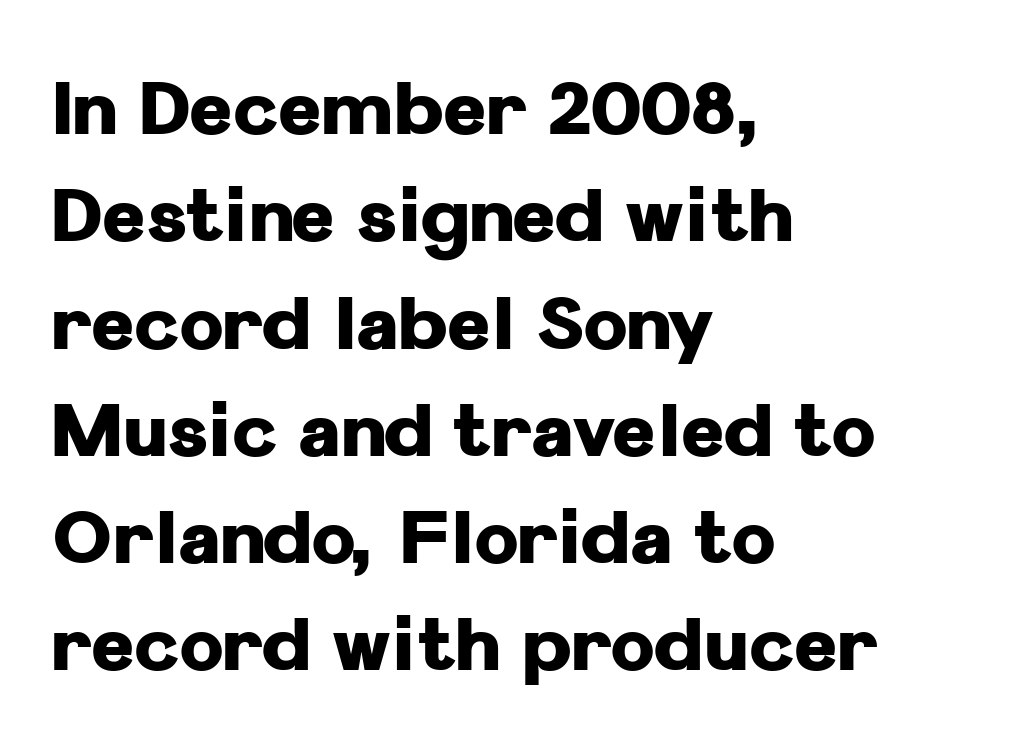
Heavy-handed strokes throughout: this text is bold. Reading down the column, the eye jumps a familiar distance to each next line. Reading down the block, your eye returns to a fixed left position each line. These lines are rendered in a variable-pitch font. Words float on clear page, feet unadorned.
